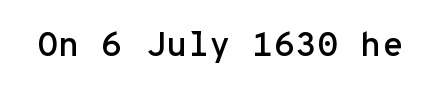
{"serif": "no", "italic": "no", "width": "normal", "stroke_contrast": "low", "x_height": "medium", "monospaced": "yes", "underline": "no", "letter_spacing": "normal", "letter_spacing_em": 0.0, "glyph_px": 35}
